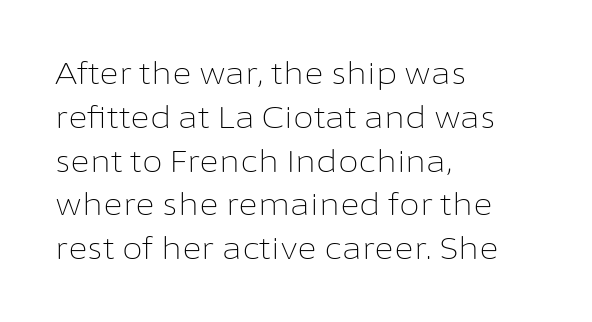
{"serif": "no", "italic": "no", "bold": "no", "weight": "light", "width": "normal", "stroke_contrast": "low", "x_height": "medium", "monospaced": "no", "underline": "no", "align": "left", "line_spacing": "normal", "line_spacing_ratio": 1.46, "letter_spacing": "normal", "letter_spacing_em": 0.0, "glyph_px": 30}
